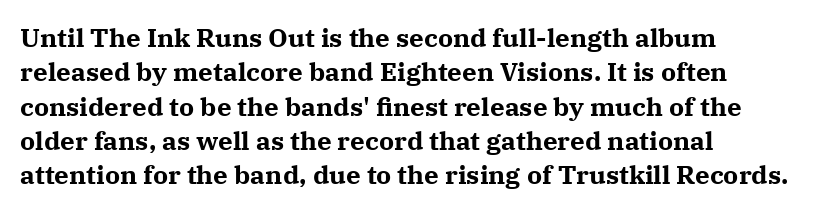
The image shows 26 px bold type, upright; set left-aligned, normal line spacing (1.32x), normal letter spacing, not underlined.
